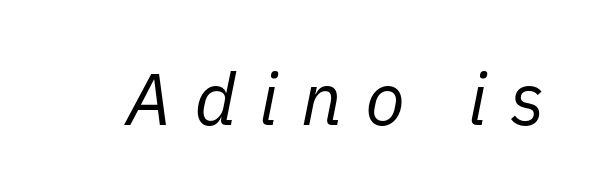
The image shows 73 px regular-weight type, italic (leaning right); set unusually wide letter spacing (+0.31 em), not underlined; low stroke contrast and a medium x-height.
